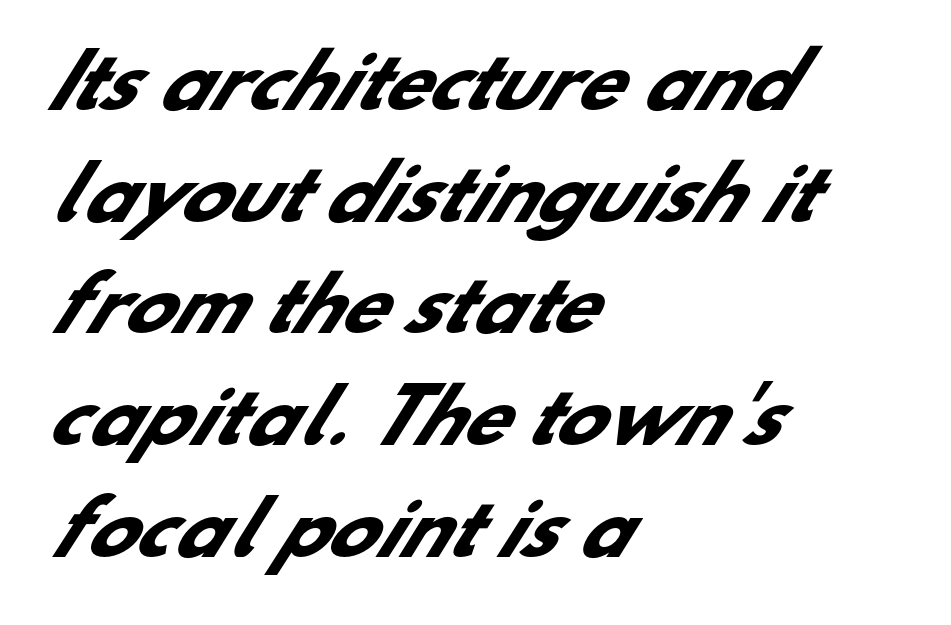
The face used here has the dense, thick strokes of a bold. Interline gaps are of average width in this sample. The rag falls on the right side of this text block. The line texture is even and compact thanks to regular tracking.
